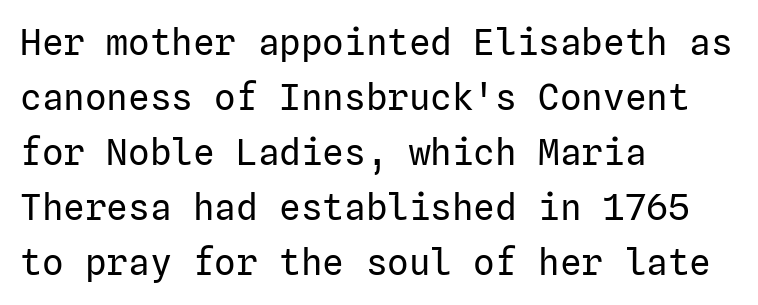
Alignment: flush left. A sans-serif font was chosen for this passage. Does the lettering tilt? It doesn't — this is upright. The passage shown is not bold in any degree. Words float on clear page, feet unadorned. Observe the ordinary spacing: letters are neighbours, not strangers.
